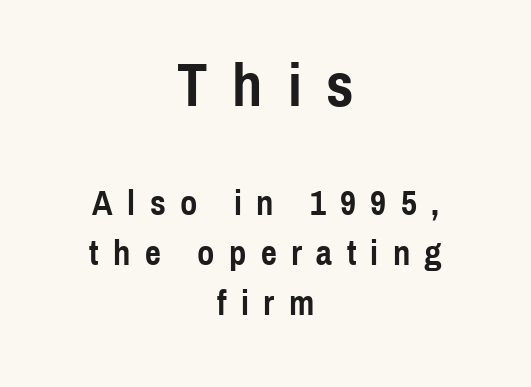
The image shows 61 px semibold, condensed sans-serif type, upright; set centered, normal line spacing (1.42x), unusually wide letter spacing (+0.41 em), not underlined; the first (top) block is 1.74x larger; a medium x-height.
